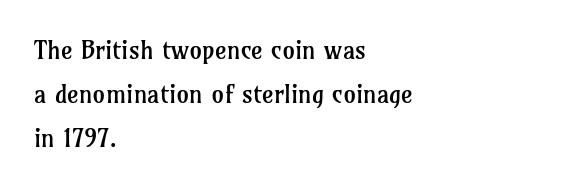
Weight: not bold — regular or lighter. The specimen omits any rule beneath the text block's lines. This sample uses an upright cut, with every glyph sitting square on the baseline. You could call the tracking neutral — neither tight nor loose. Where is the straight margin? On the left.
